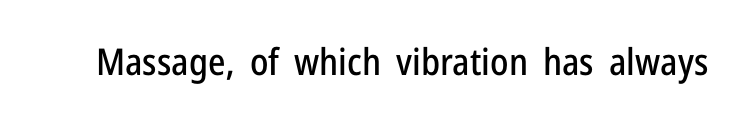
The image shows 37 px condensed sans-serif type, upright; set normal letter spacing, not underlined; low stroke contrast and a medium x-height.
